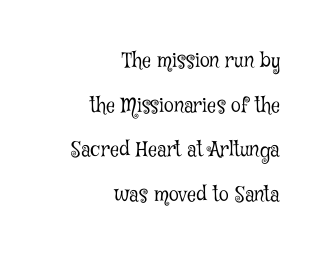
{"italic": "no", "bold": "no", "underline": "no", "align": "right", "line_spacing": "loose", "line_spacing_ratio": 2.23, "letter_spacing": "normal", "letter_spacing_em": 0.0, "glyph_px": 20}
